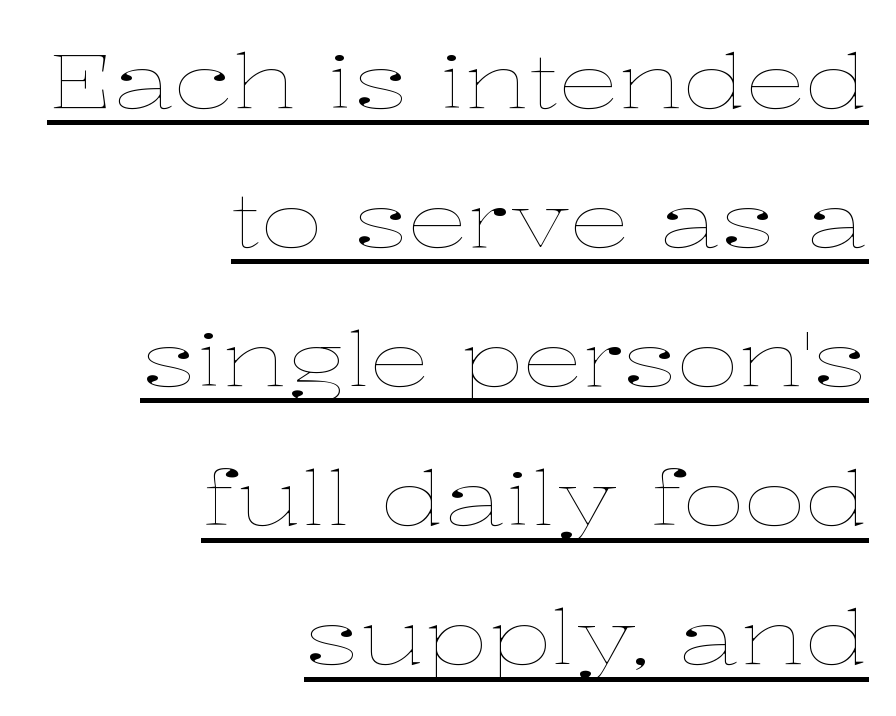
The image shows 76 px thin, wide type, upright; set right-aligned, line spacing 1.83x, normal letter spacing, underlined; low stroke contrast and a medium x-height.
